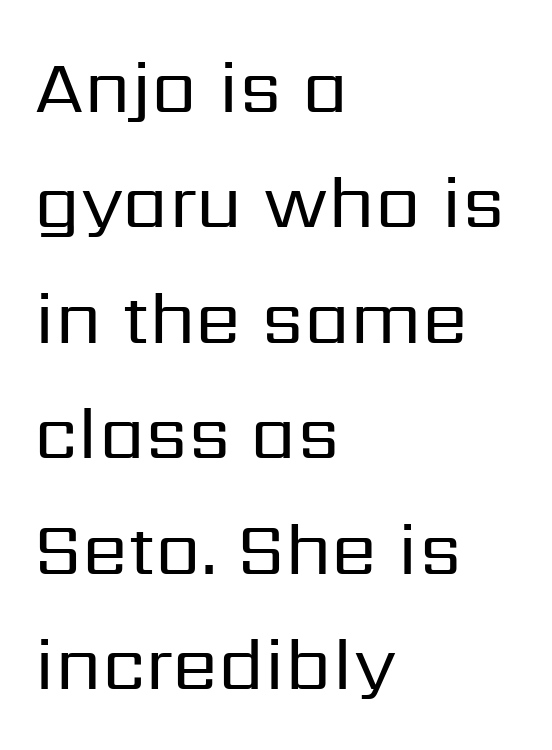
The image shows 74 px regular-weight sans-serif type, upright; set left-aligned, normal line spacing (1.56x), normal letter spacing, not underlined; low stroke contrast and a medium x-height.
